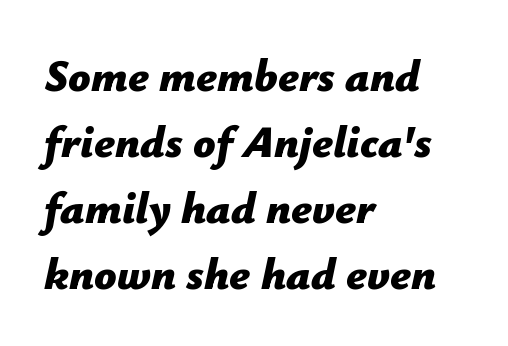
The image shows 44 px bold type, italic (leaning right); set left-aligned, normal line spacing (1.5x), normal letter spacing, not underlined; low stroke contrast and a medium x-height.
